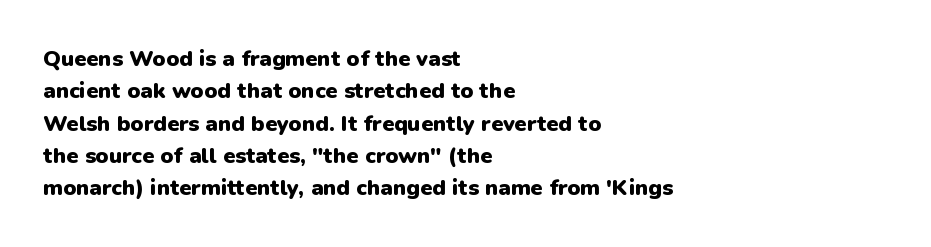
The image shows 22 px bold type, upright; set left-aligned, normal line spacing (1.47x), normal letter spacing, not underlined.
